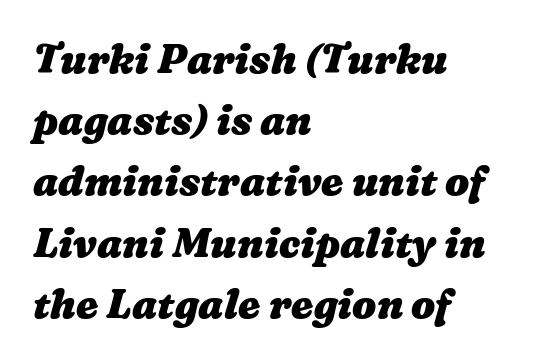
This rendering leaves character spacing at its baseline value. Lines of text with bare space underneath. This rendering uses left alignment, leaving the right contour irregular. Is this a fixed-width face? No — the glyphs have proportional, varying widths.
